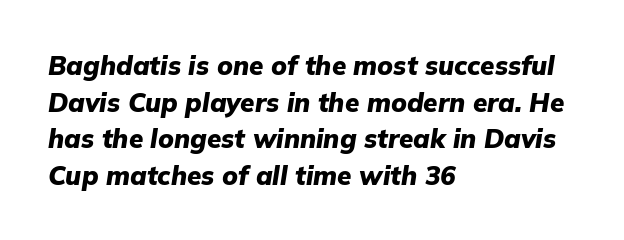
The image shows 26 px bold type, italic (leaning right); set left-aligned, normal line spacing (1.41x), normal letter spacing, not underlined.
